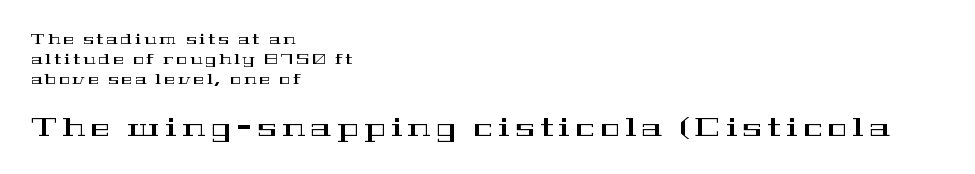
The image shows 26 px text type, upright; set left-aligned, normal line spacing (1.44x), unusually wide letter spacing (+0.22 em), not underlined; the second (bottom) block is 1.86x larger.
